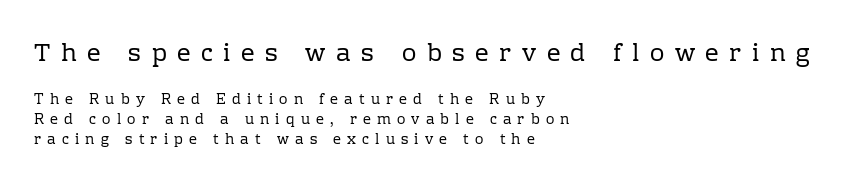
Honestly, the row spacing looks completely unremarkable. Left-aligned paragraph, ragged on the right. This is the regular roman posture of the typeface. This reads as an unemphasized weight, regular at the heaviest.
